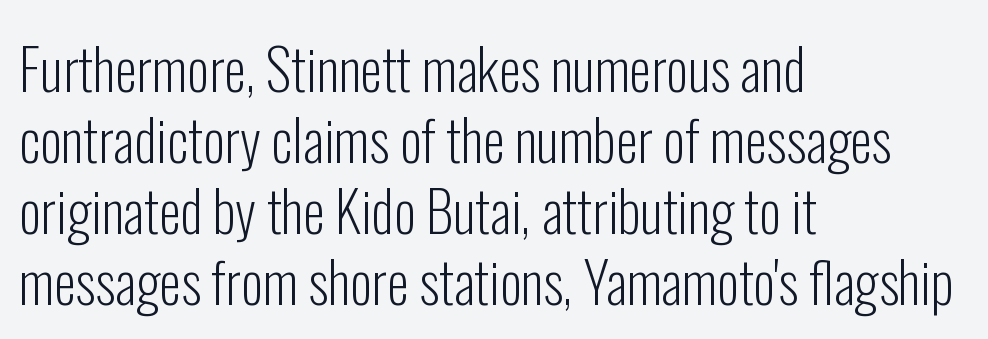
The line texture is even and compact thanks to regular tracking. Line beginnings align vertically; line endings do not. The typesetting does not lean heavy: it is not bold. The rows are spaced the way most documents space them.
